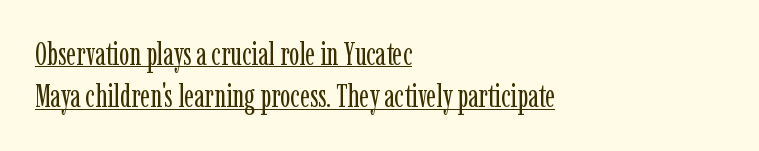
The image shows 31 px regular-weight, condensed serif type, upright; set left-aligned, normal line spacing (1.37x), normal letter spacing, underlined; low stroke contrast and a medium x-height.
